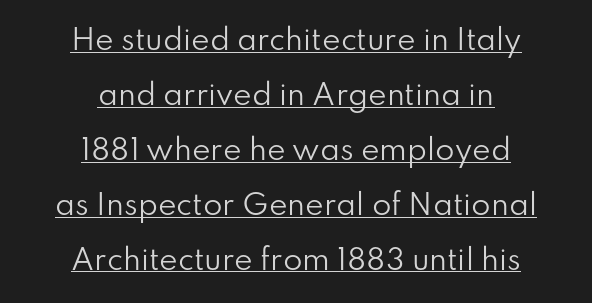
Examine the stroke ends and you'll find no serifs. Weight: not bold — regular or lighter. These characters rest on top of a visible drawn line. The font's upright variant was chosen for this text. Looks like regular typesetting: each glyph gets only the width it needs.
